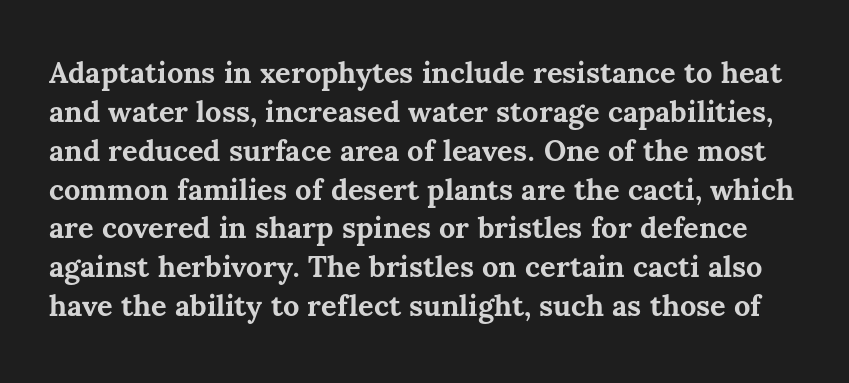
These lines carry a lot of weight — the face is fully bold. The face used here is rendered with its standard letterfit. You can tell it's not italic because the verticals are truly vertical. Looks like regular typesetting: each glyph gets only the width it needs.
